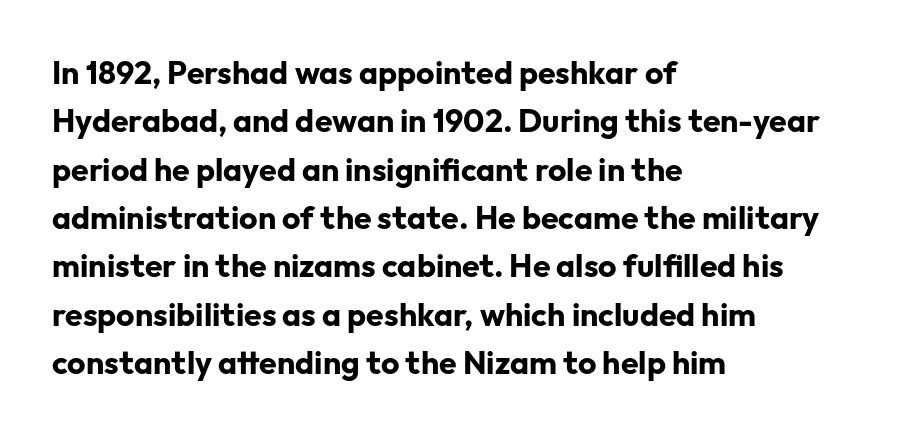
Q: Is the text bold? A: Yes.
Q: Is the text italic (slanted)? A: No, it is upright.
Q: Is the typeface a serif or a sans-serif typeface? A: Sans-serif.
Q: Is the text underlined? A: No.
Q: How is the paragraph aligned? A: Left-aligned.
Q: Is the spacing between letters normal or unusually wide? A: Normal.
Q: Is the spacing between lines tight, normal or loose? A: Normal.
Q: Width (condensed, normal, or wide)? A: Normal.
Q: Stroke contrast? A: Low.
Q: x-height? A: Medium.
Q: Monospaced? A: No.
